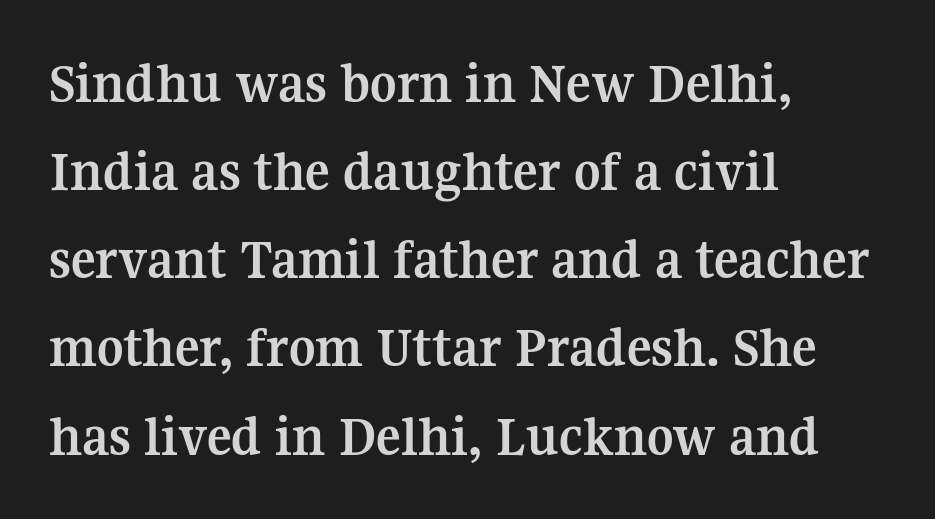
Q: Is the text bold? A: Yes.
Q: Is the text italic (slanted)? A: No, it is upright.
Q: Is the typeface a serif or a sans-serif typeface? A: Serif.
Q: Is the text underlined? A: No.
Q: How is the paragraph aligned? A: Left-aligned.
Q: Is the spacing between letters normal or unusually wide? A: Normal.
Q: Is the spacing between lines tight, normal or loose? A: Normal.
Q: Width (condensed, normal, or wide)? A: Normal.
Q: Stroke contrast? A: Medium.
Q: x-height? A: Medium.
Q: Monospaced? A: No.
